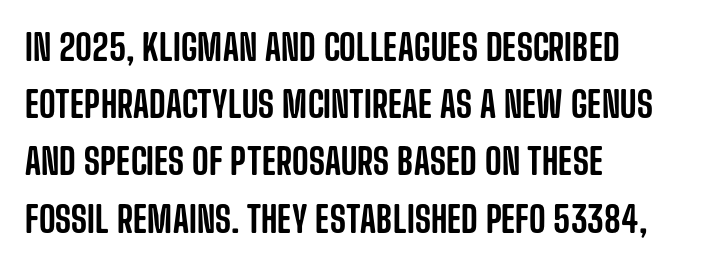
{"serif": "no", "italic": "no", "width": "condensed", "stroke_contrast": "low", "x_height": "large", "monospaced": "no", "underline": "no", "align": "left", "line_spacing": "normal", "line_spacing_ratio": 1.59, "letter_spacing": "normal", "letter_spacing_em": 0.0, "glyph_px": 36}
